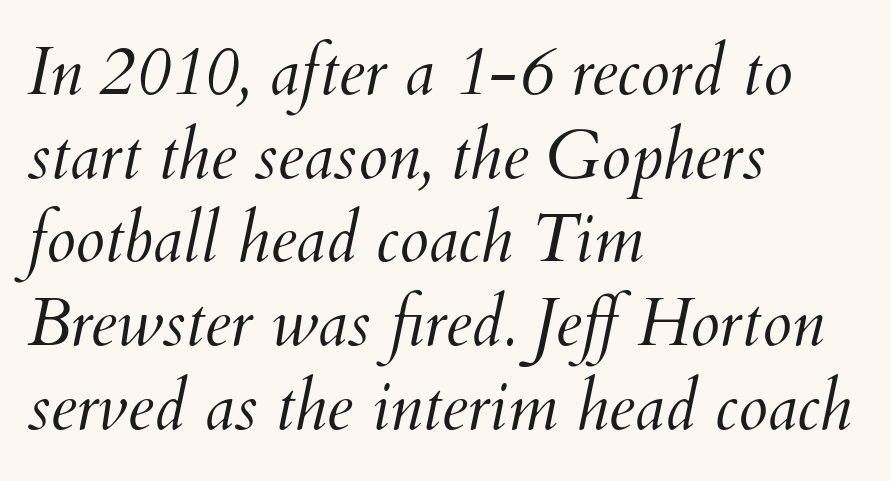
The image shows 67 px light type, italic (leaning right); set left-aligned, normal line spacing (1.25x), normal letter spacing, not underlined; medium stroke contrast and a small x-height.
